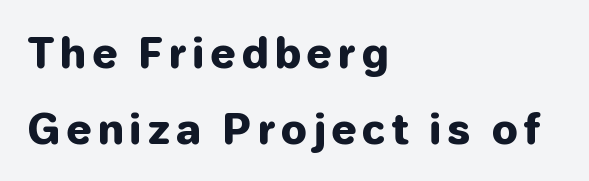
{"serif": "no", "italic": "no", "bold": "yes", "weight": "heavy", "width": "normal", "stroke_contrast": "low", "x_height": "medium", "monospaced": "no", "underline": "no", "align": "left", "line_spacing_ratio": 1.85, "glyph_px": 41}
